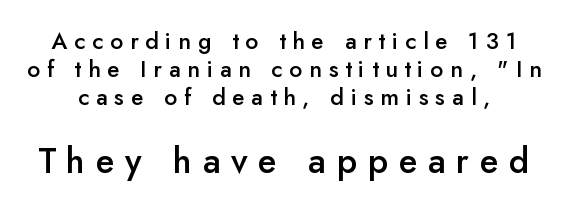
Type style note: lacks serifs. There is plenty of visible air inserted between adjacent glyphs. Honestly, there is no underline to notice here at all. As a designer I'd log this as weight 600, semibold. Note the varied advance widths — an 'i' is clearly narrower than an 'm'. You can tell it's not italic because the verticals are truly vertical.
